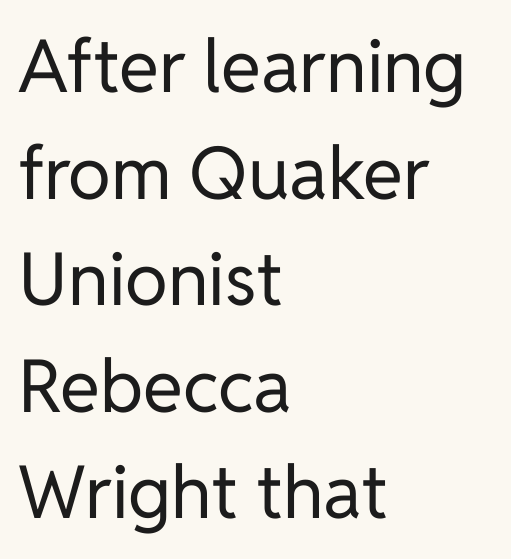
The image shows 73 px regular-weight sans-serif type, upright; set left-aligned, normal line spacing (1.46x), normal letter spacing, not underlined; low stroke contrast and a medium x-height.
